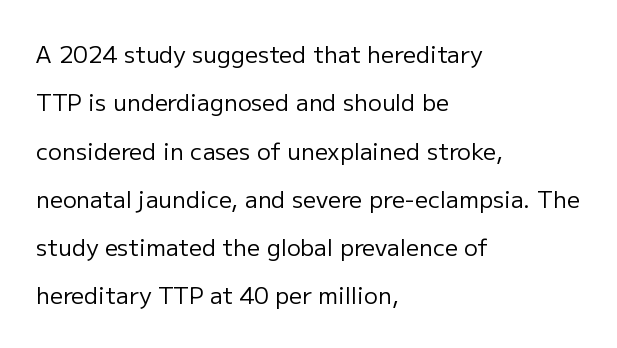
Q: Is the text bold? A: No.
Q: Is the text italic (slanted)? A: No, it is upright.
Q: Is the text underlined? A: No.
Q: How is the paragraph aligned? A: Left-aligned.
Q: Is the spacing between letters normal or unusually wide? A: Normal.
Q: Is the spacing between lines tight, normal or loose? A: Loose.
